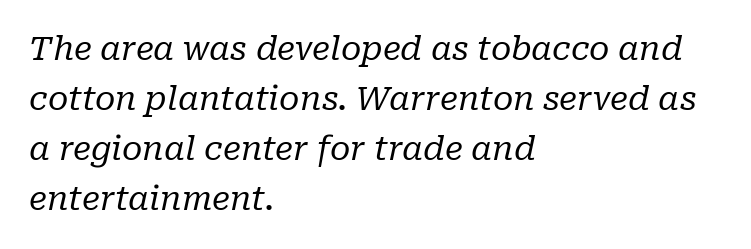
{"serif": "yes", "italic": "yes", "lean": "right", "slant_degrees": 10, "bold": "no", "weight": "regular", "width": "normal", "stroke_contrast": "low", "x_height": "medium", "monospaced": "no", "underline": "no", "align": "left", "line_spacing": "normal", "line_spacing_ratio": 1.52, "letter_spacing": "normal", "letter_spacing_em": 0.0, "glyph_px": 33}
